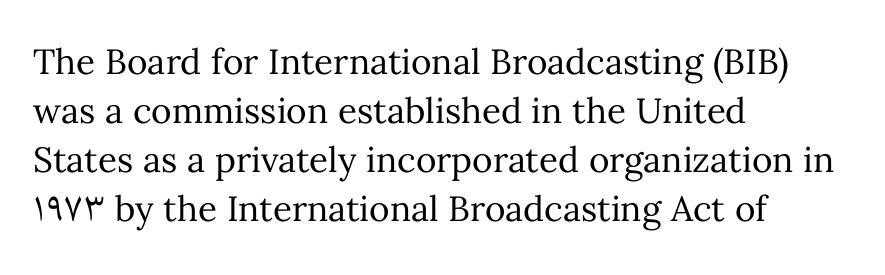
The image shows 35 px regular-weight type, upright; set left-aligned, normal line spacing (1.4x), normal letter spacing, not underlined; medium stroke contrast and a medium x-height.
